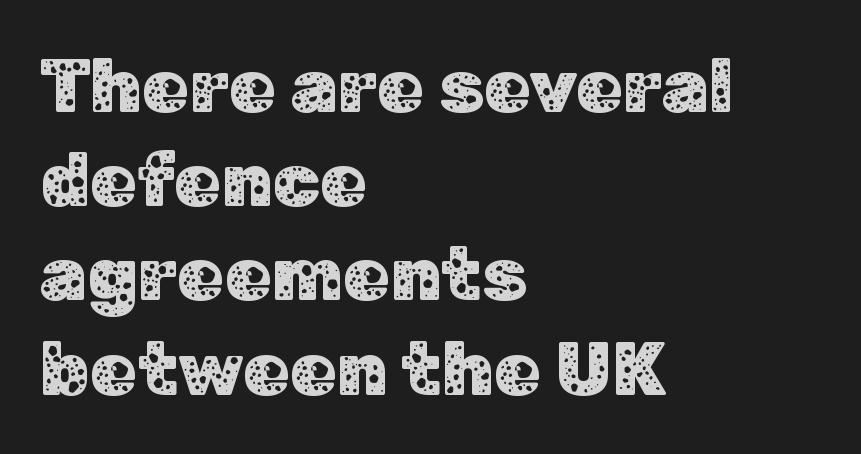
The image shows 76 px sans-serif type, upright; set left-aligned, line spacing 1.24x, normal letter spacing, not underlined; low stroke contrast and a medium x-height.
